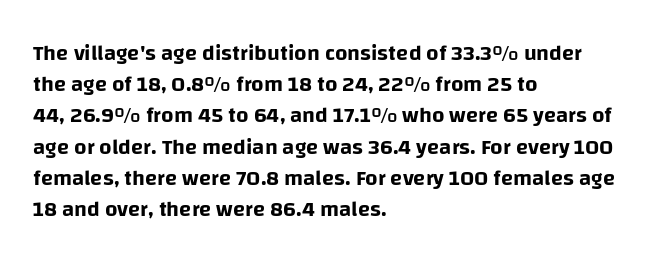
Q: Is the text italic (slanted)? A: No, it is upright.
Q: Is the text underlined? A: No.
Q: How is the paragraph aligned? A: Left-aligned.
Q: Is the spacing between letters normal or unusually wide? A: Normal.
Q: Is the spacing between lines tight, normal or loose? A: Normal.
